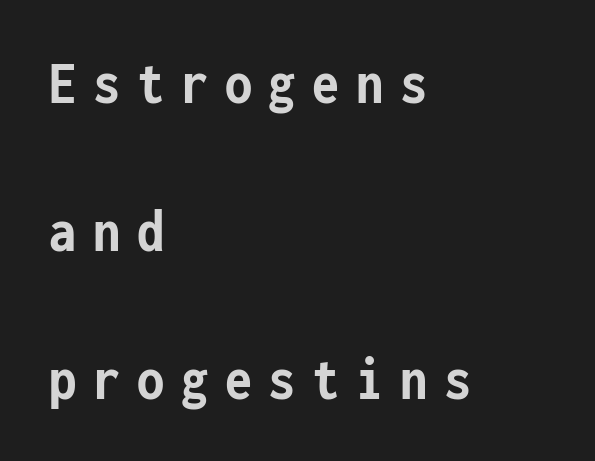
Q: Is the text bold? A: Yes.
Q: Is the text italic (slanted)? A: No, it is upright.
Q: Is the typeface a serif or a sans-serif typeface? A: Sans-serif.
Q: Is the text underlined? A: No.
Q: How is the paragraph aligned? A: Left-aligned.
Q: Is the spacing between letters normal or unusually wide? A: Unusually wide.
Q: Is the spacing between lines tight, normal or loose? A: Loose.
Q: Width (condensed, normal, or wide)? A: Condensed.
Q: Stroke contrast? A: Low.
Q: x-height? A: Medium.
Q: Monospaced? A: Yes.
